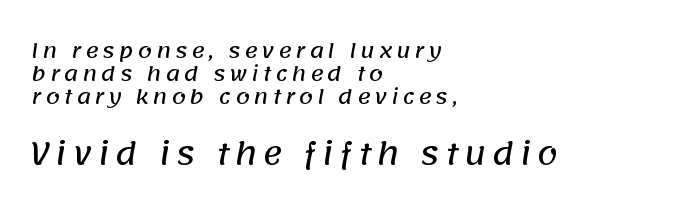
{"serif": "no", "width": "normal", "stroke_contrast": "low", "x_height": "large", "monospaced": "no", "underline": "no", "align": "left", "line_spacing": "tight", "line_spacing_ratio": 1.14, "larger_block": "second", "size_ratio": 1.5, "glyph_px": 30}
